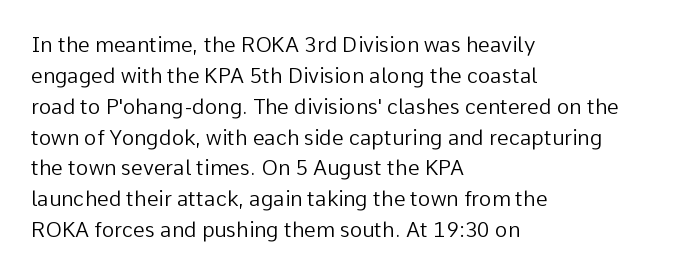
The image shows 21 px text type, upright; set left-aligned, normal line spacing (1.47x), normal letter spacing, not underlined.
